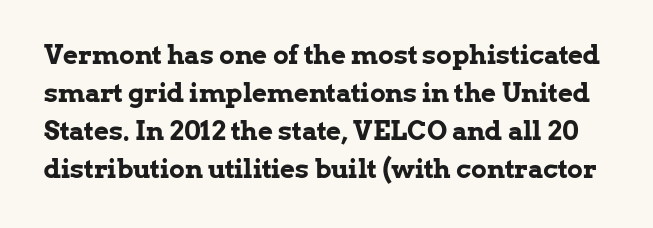
Its strokes are broad and dark, the hallmark of bold type. Letter spacing: default. The passage shown is not underscored anywhere. Ordinary non-slanted type is in use.
